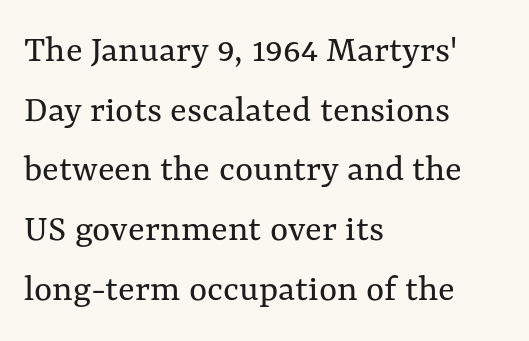
Q: Is the text bold? A: No.
Q: Is the text italic (slanted)? A: No, it is upright.
Q: Is the text underlined? A: No.
Q: How is the paragraph aligned? A: Left-aligned.
Q: Is the spacing between letters normal or unusually wide? A: Normal.
Q: Is the spacing between lines tight, normal or loose? A: Normal.
Q: Width (condensed, normal, or wide)? A: Normal.
Q: Stroke contrast? A: Medium.
Q: x-height? A: Medium.
Q: Monospaced? A: No.
